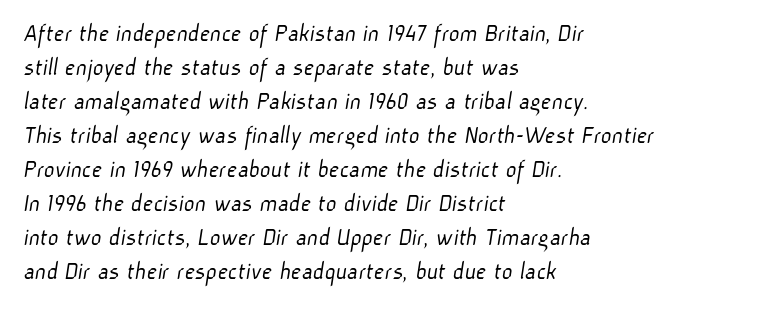
The image shows 26 px text type; set left-aligned, normal line spacing (1.31x), normal letter spacing, not underlined.
